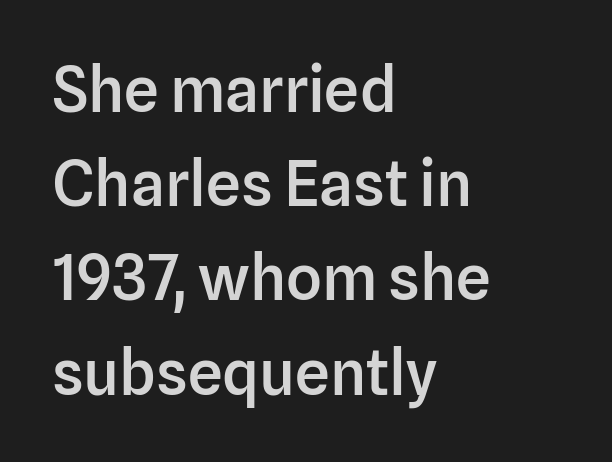
Q: Is the text bold? A: Semi-bold.
Q: Is the text italic (slanted)? A: No, it is upright.
Q: Is the typeface a serif or a sans-serif typeface? A: Sans-serif.
Q: Is the text underlined? A: No.
Q: How is the paragraph aligned? A: Left-aligned.
Q: Is the spacing between letters normal or unusually wide? A: Normal.
Q: Is the spacing between lines tight, normal or loose? A: Normal.
Q: Width (condensed, normal, or wide)? A: Normal.
Q: Stroke contrast? A: Low.
Q: x-height? A: Medium.
Q: Monospaced? A: No.
